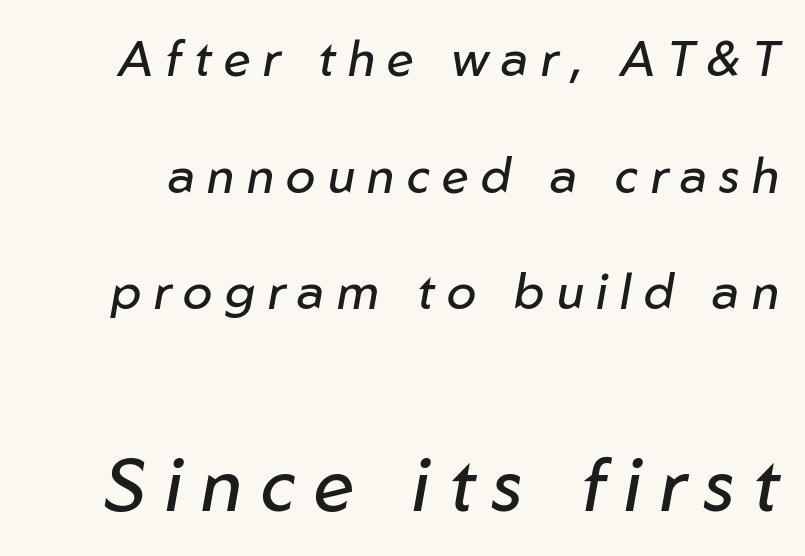
Q: Is the text bold? A: No.
Q: Is the text italic (slanted)? A: Yes, it leans right by about 10 degrees.
Q: Is the text underlined? A: No.
Q: Is the spacing between letters normal or unusually wide? A: Unusually wide.
Q: Is the spacing between lines tight, normal or loose? A: Loose.
Q: Which block of text is set in a larger size, the first (top) or the second (bottom)? A: The second (bottom) one.
Q: Width (condensed, normal, or wide)? A: Normal.
Q: Stroke contrast? A: Low.
Q: x-height? A: Medium.
Q: Monospaced? A: No.
